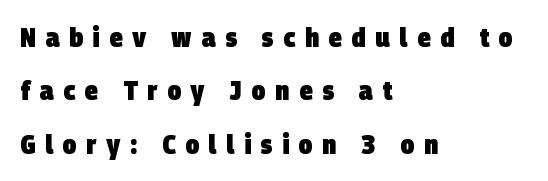
Characters follow at a spacing far wider than the type designer built in. Beneath every word, the page is bare. Does the leading feel generous? Absolutely, it's lavish. Layout note: lines flush left.
